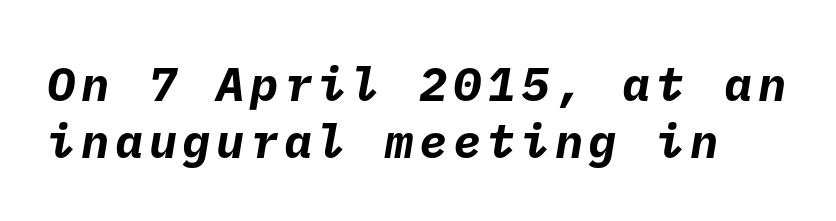
The image shows 47 px bold sans-serif type; set line spacing 1.21x, not underlined; low stroke contrast and a medium x-height.
